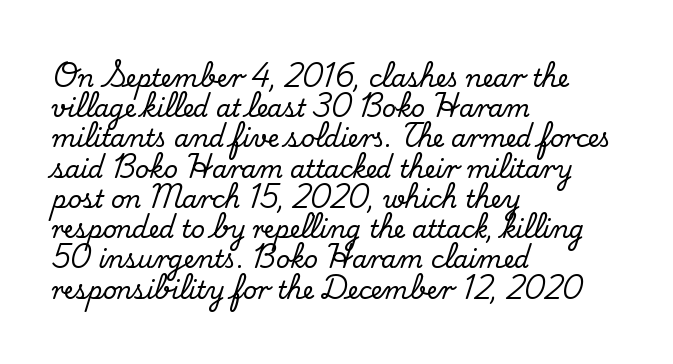
The image shows 24 px text type; set left-aligned, normal line spacing (1.26x), normal letter spacing, not underlined.
